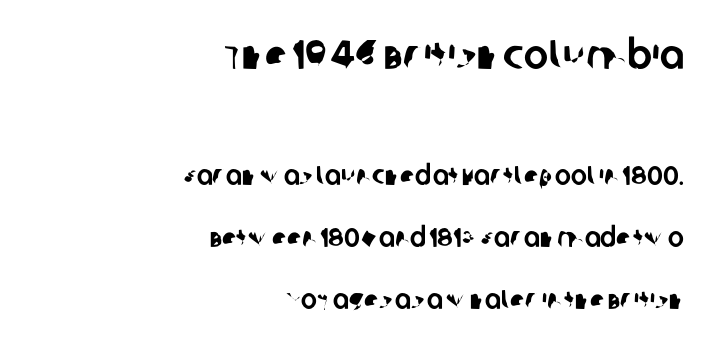
The image shows 41 px sans-serif type; set right-aligned, loose line spacing (2.3x), normal letter spacing, not underlined; the first (top) block is 1.52x larger; low stroke contrast and a large x-height.
